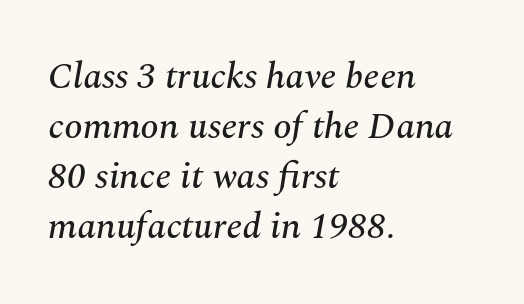
{"serif": "yes", "italic": "yes", "lean": "right", "slant_degrees": 10, "width": "normal", "stroke_contrast": "medium", "x_height": "medium", "monospaced": "no", "underline": "no", "align": "left", "line_spacing": "normal", "line_spacing_ratio": 1.35, "letter_spacing": "normal", "letter_spacing_em": 0.0, "glyph_px": 37}
